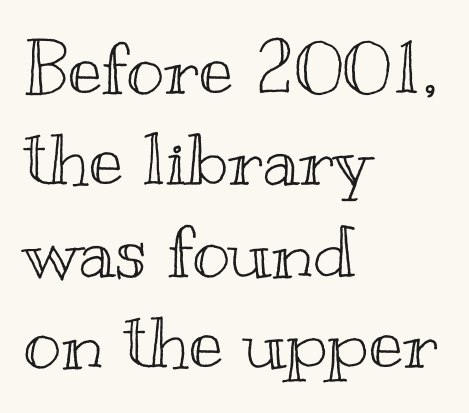
The image shows 72 px wide type, upright; set left-aligned, normal line spacing (1.27x), normal letter spacing, not underlined; a small x-height.
